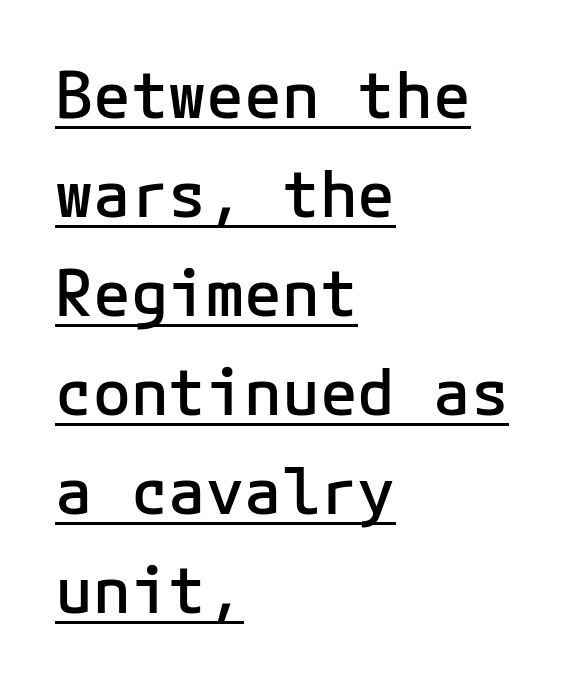
The image shows 63 px semibold sans-serif type, upright; set left-aligned, normal line spacing (1.57x), normal letter spacing, underlined; low stroke contrast and a medium x-height.
